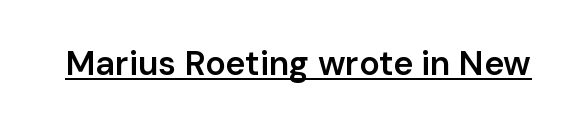
{"serif": "no", "italic": "no", "bold": "semi", "weight": "semibold", "width": "normal", "stroke_contrast": "low", "x_height": "medium", "monospaced": "no", "underline": "yes", "letter_spacing": "normal", "letter_spacing_em": 0.0, "glyph_px": 34}
